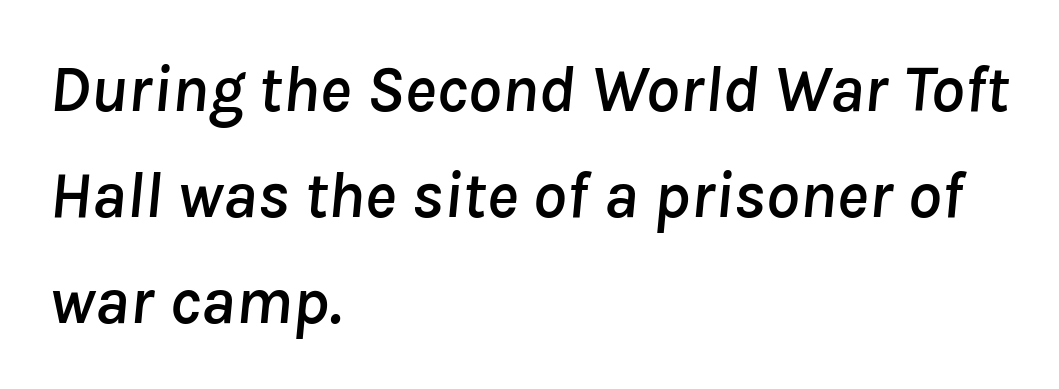
{"italic": "yes", "lean": "right", "slant_degrees": 8, "width": "normal", "stroke_contrast": "low", "x_height": "medium", "monospaced": "no", "underline": "no", "align": "left", "line_spacing": "normal", "line_spacing_ratio": 1.58, "letter_spacing": "normal", "letter_spacing_em": 0.0, "glyph_px": 67}
